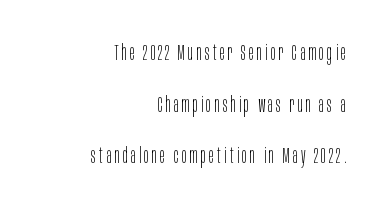
Heft: none added — not bold. The baseline area is clear. Leading is clearly above the norm, producing a sparse column. A roman cut, with each character standing at attention. Casual observation: everything's shoved over to the right.
